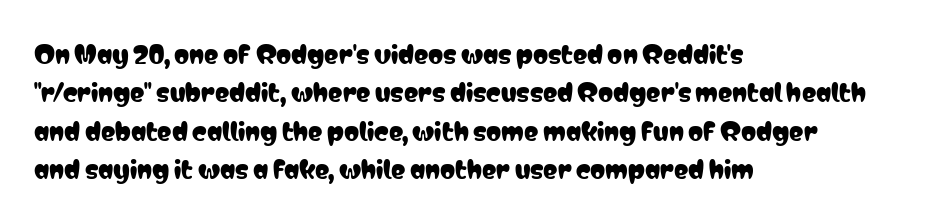
The image shows 24 px text type, upright; set left-aligned, normal line spacing (1.6x), normal letter spacing, not underlined.
